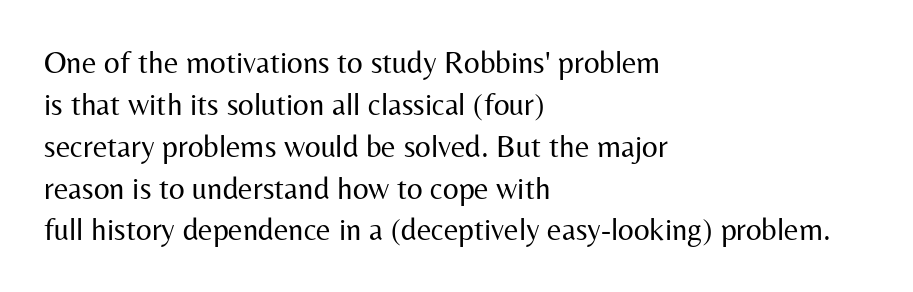
The image shows 31 px regular-weight sans-serif type, upright; set left-aligned, normal line spacing (1.35x), normal letter spacing, not underlined; medium stroke contrast and a medium x-height.
